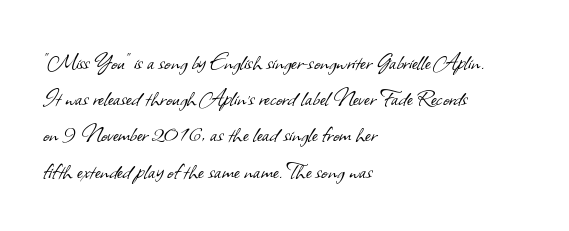
Q: Is the text bold? A: No.
Q: Is the text underlined? A: No.
Q: How is the paragraph aligned? A: Left-aligned.
Q: Is the spacing between letters normal or unusually wide? A: Normal.
Q: Is the spacing between lines tight, normal or loose? A: Normal.
